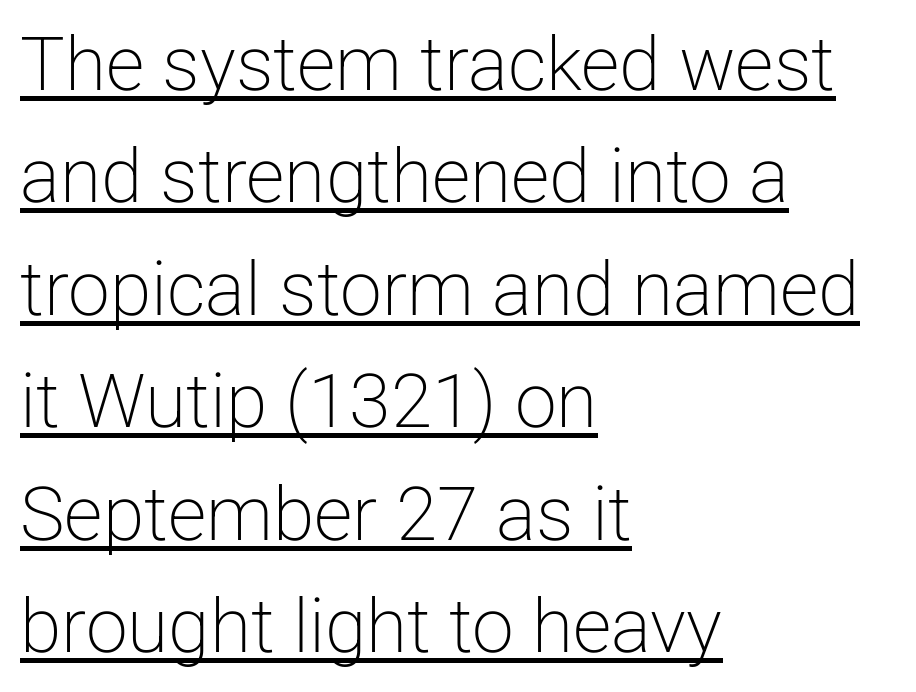
{"serif": "no", "italic": "no", "bold": "no", "weight": "light", "width": "normal", "stroke_contrast": "low", "x_height": "medium", "monospaced": "no", "underline": "yes", "align": "left", "line_spacing": "normal", "line_spacing_ratio": 1.5, "letter_spacing": "normal", "letter_spacing_em": 0.0, "glyph_px": 75}
